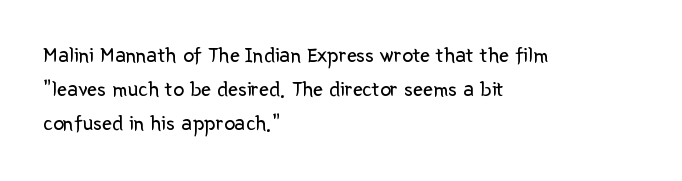
These lines stack with their left ends in a neat column. Any mark beneath the type? The region is blank. Short note: letters normally spaced. The type sits square on the baseline with zero lean.
